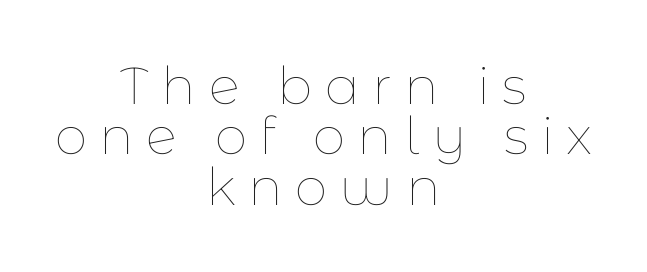
The image shows 52 px thin type, upright; set centered, tight line spacing (0.97x), unusually wide letter spacing (+0.24 em), not underlined; low stroke contrast and a medium x-height.
